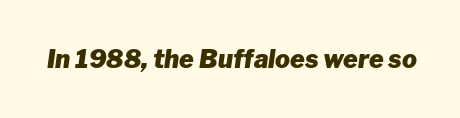
A typesetter would mark this as italic. In terms of letterspacing, this is plain default setting. Heavy, bold letterforms. Honestly, there is no underline to notice here at all.
